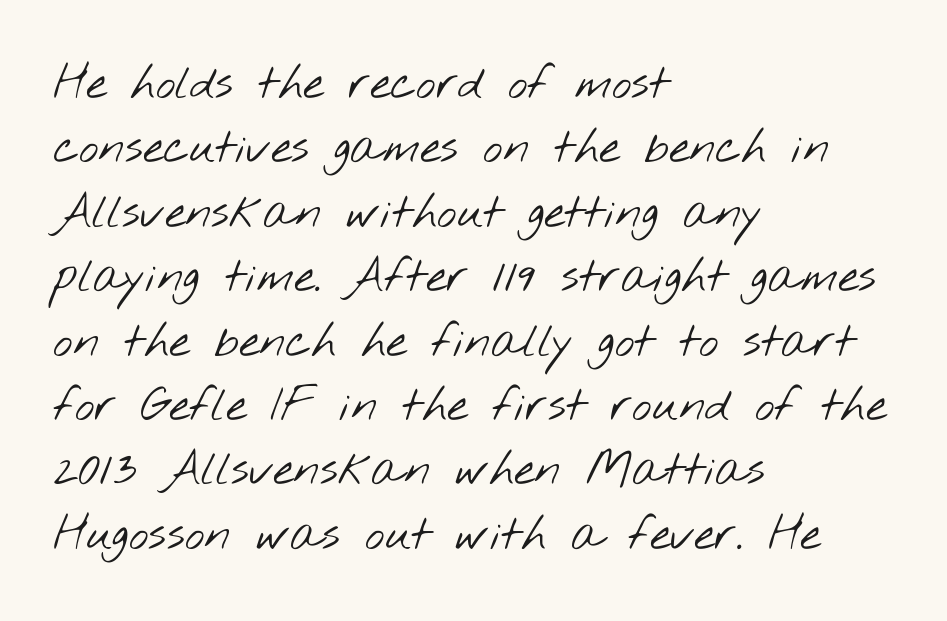
Q: Is the text bold? A: No.
Q: Is the typeface a serif or a sans-serif typeface? A: Sans-serif.
Q: Is the text underlined? A: No.
Q: How is the paragraph aligned? A: Left-aligned.
Q: Is the spacing between letters normal or unusually wide? A: Normal.
Q: Is the spacing between lines tight, normal or loose? A: Normal.
Q: Width (condensed, normal, or wide)? A: Wide.
Q: Stroke contrast? A: Low.
Q: x-height? A: Small.
Q: Monospaced? A: No.
